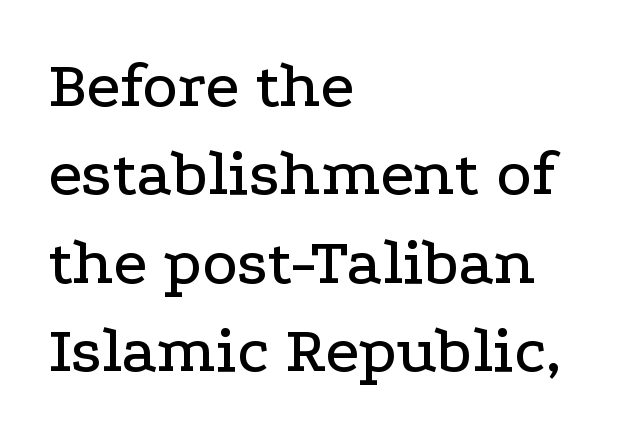
The image shows 67 px wide serif type, upright; set left-aligned, normal line spacing (1.32x), normal letter spacing, not underlined; low stroke contrast and a medium x-height.
